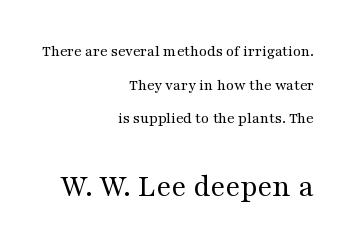
{"serif": "yes", "italic": "no", "bold": "no", "weight": "regular", "width": "wide", "stroke_contrast": "medium", "x_height": "medium", "monospaced": "no", "underline": "no", "align": "right", "line_spacing": "loose", "line_spacing_ratio": 2.1, "letter_spacing": "normal", "letter_spacing_em": 0.0, "larger_block": "second", "size_ratio": 2.0, "glyph_px": 32}
